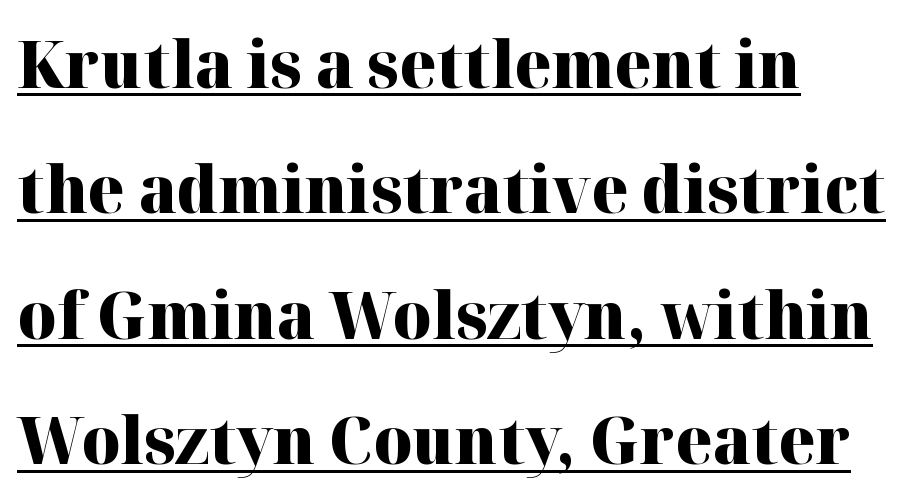
{"serif": "yes", "italic": "no", "bold": "yes", "weight": "heavy", "width": "normal", "stroke_contrast": "high", "x_height": "medium", "monospaced": "no", "underline": "yes", "align": "left", "line_spacing": "loose", "line_spacing_ratio": 1.9, "letter_spacing": "normal", "letter_spacing_em": 0.0, "glyph_px": 66}
